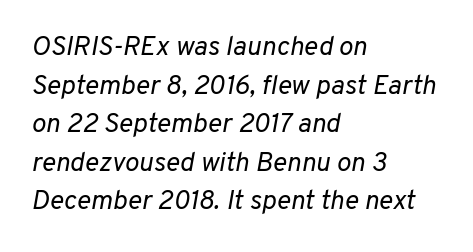
{"italic": "yes", "lean": "right", "slant_degrees": 10, "bold": "no", "underline": "no", "align": "left", "line_spacing": "normal", "line_spacing_ratio": 1.43, "letter_spacing": "normal", "letter_spacing_em": 0.0, "glyph_px": 27}
